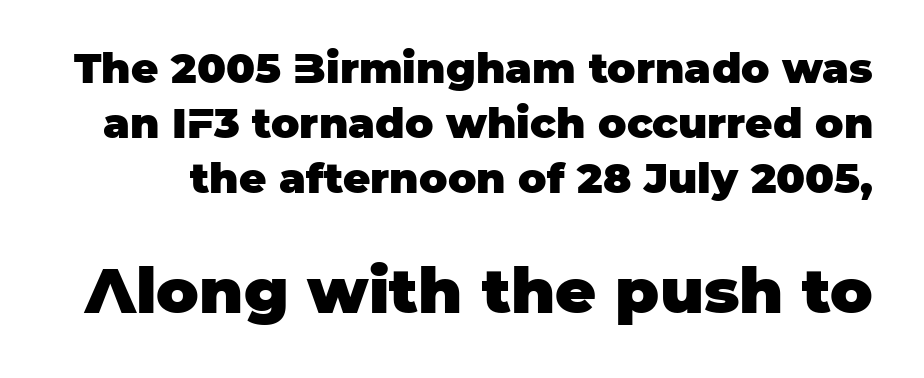
A roman cut, with each character standing at attention. How are the letters spaced? Ordinarily, with no added tracking. Block two is the big one; block one sits smaller above it. Plain, unruled lines of type.
